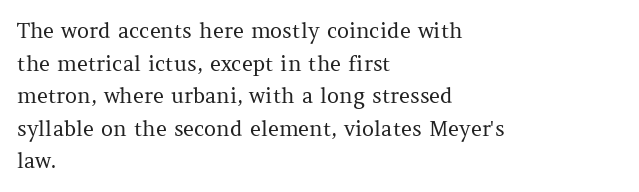
The axis of the letterforms is exactly vertical. Here the glyphs are tracked normally, forming tight word shapes. Descenders hang freely into open space. Line beginnings align vertically; line endings do not. The rows are spaced the way most documents space them.
